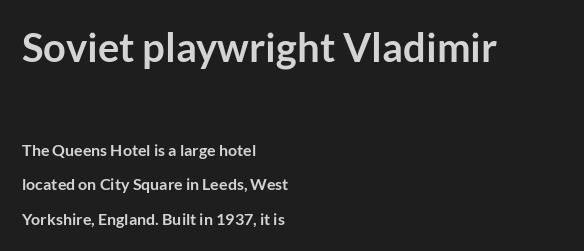
There is no visible air inserted between adjacent glyphs. Vertical spacing — loose. The text block is weighted toward the left margin, trailing off unevenly rightward. As a designer I'd log this as weight 700, bold.
